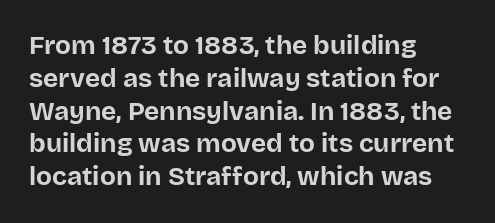
Reading down the column, the eye jumps a familiar distance to each next line. The passage shown is not underscored anywhere. Its strokes are broad and dark, the hallmark of bold type. Quick note: not italic, upright. Observe the ordinary spacing: letters are neighbours, not strangers. Line beginnings align vertically; line endings do not.
